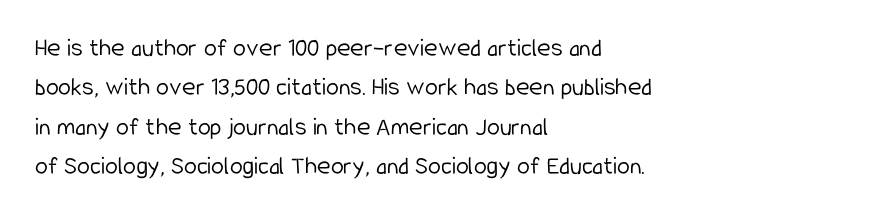
The image shows 26 px text type, upright; set left-aligned, normal line spacing (1.51x), normal letter spacing, not underlined.
